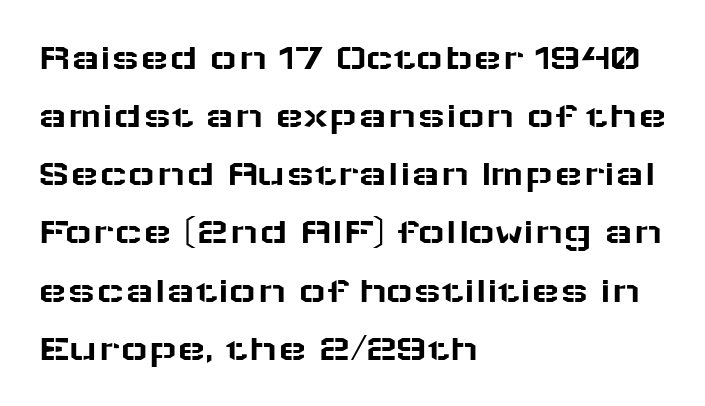
{"serif": "no", "italic": "no", "width": "wide", "stroke_contrast": "low", "x_height": "medium", "monospaced": "no", "underline": "no", "align": "left", "line_spacing": "normal", "line_spacing_ratio": 1.53, "letter_spacing": "normal", "letter_spacing_em": 0.0, "glyph_px": 38}
